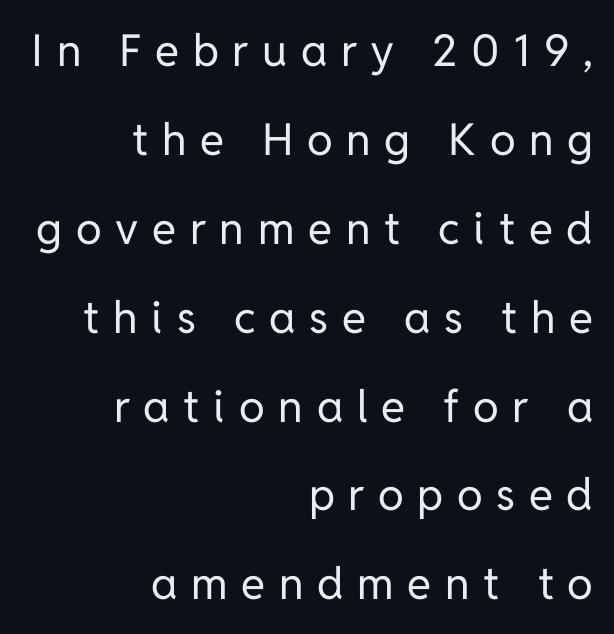
The image shows 44 px regular-weight sans-serif type, upright; set right-aligned, loose line spacing (2.02x), unusually wide letter spacing (+0.31 em), not underlined; low stroke contrast and a medium x-height.
